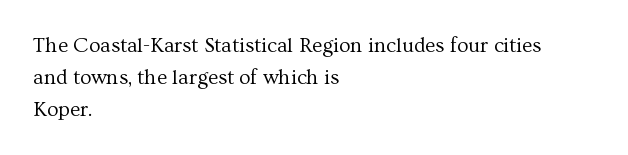
Vertical strokes here are truly vertical. The paragraph has a hard left edge and a soft right edge. The rendering uses a moderate line-height, typical for paragraphs. The cut favours lightness, reaching ordinary text weight at its darkest.
